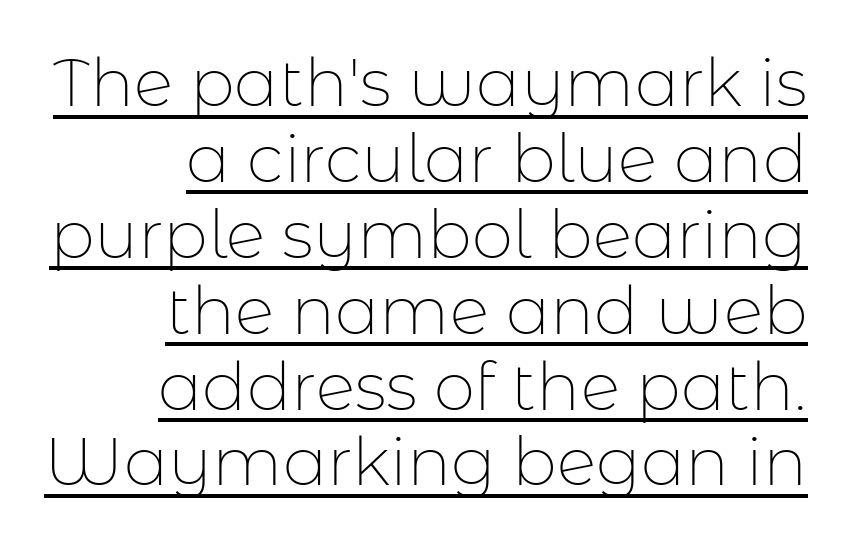
Horizontally, the lines are justified to the trailing edge only. Line spacing here is tight. Ascenders rise straight up at ninety degrees. The text was rendered using a sans face with plain stroke endings. The passage shown is not bold in any degree.
